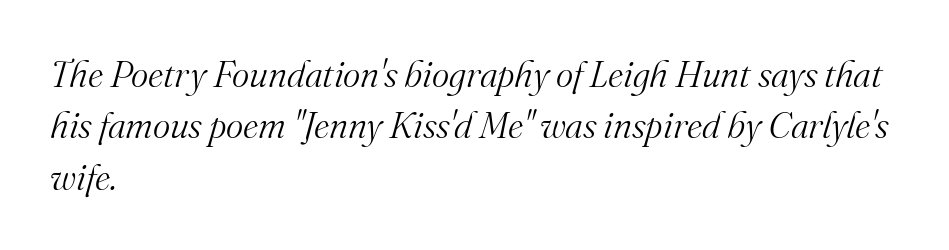
The image shows 37 px light serif type, italic (leaning right); set left-aligned, normal line spacing (1.39x), normal letter spacing, not underlined; medium stroke contrast and a small x-height.
